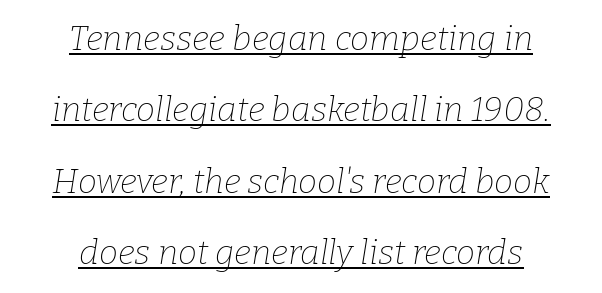
{"serif": "yes", "italic": "yes", "lean": "right", "slant_degrees": 9, "bold": "no", "weight": "thin", "width": "normal", "stroke_contrast": "low", "x_height": "medium", "monospaced": "no", "underline": "yes", "align": "center", "line_spacing": "loose", "line_spacing_ratio": 2.1, "letter_spacing": "normal", "letter_spacing_em": 0.0, "glyph_px": 34}
